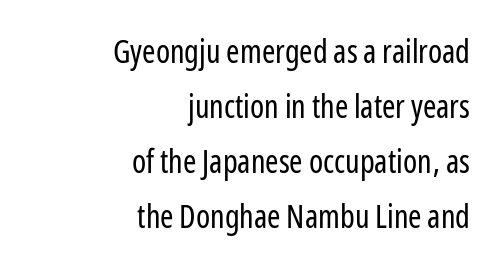
{"serif": "no", "italic": "no", "bold": "no", "weight": "regular", "width": "condensed", "stroke_contrast": "low", "x_height": "medium", "monospaced": "no", "underline": "no", "align": "right", "line_spacing_ratio": 1.72, "letter_spacing": "normal", "letter_spacing_em": 0.0, "glyph_px": 32}
